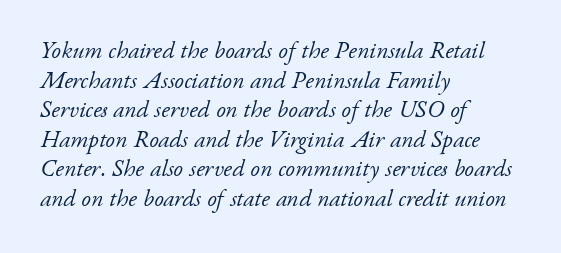
{"italic": "yes", "lean": "right", "slant_degrees": 17, "bold": "no", "underline": "no", "align": "left", "line_spacing_ratio": 1.23, "letter_spacing": "normal", "letter_spacing_em": 0.0, "glyph_px": 24}
